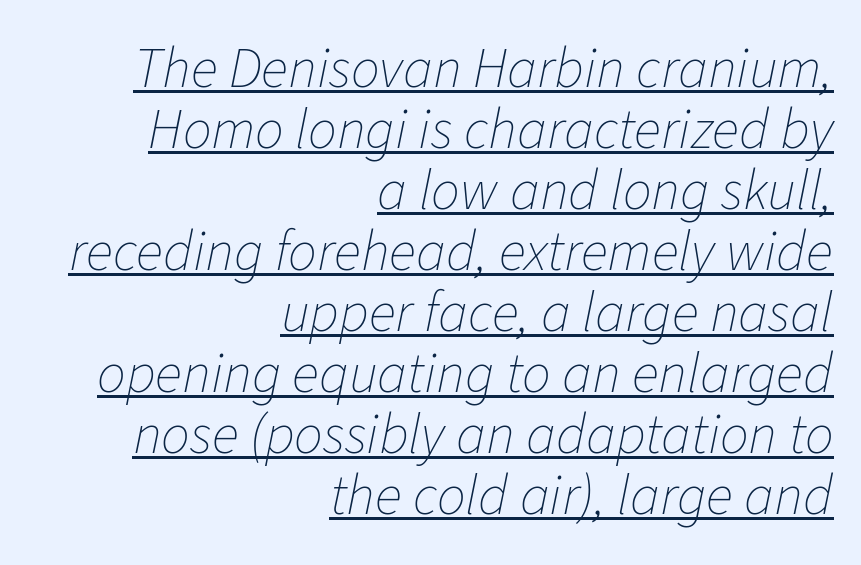
Q: Is the text bold? A: No.
Q: Is the text italic (slanted)? A: Yes, it leans right by about 11 degrees.
Q: Is the text underlined? A: Yes.
Q: How is the paragraph aligned? A: Right-aligned.
Q: Is the spacing between letters normal or unusually wide? A: Normal.
Q: Is the spacing between lines tight, normal or loose? A: Tight.
Q: Width (condensed, normal, or wide)? A: Normal.
Q: Stroke contrast? A: Low.
Q: x-height? A: Medium.
Q: Monospaced? A: No.
